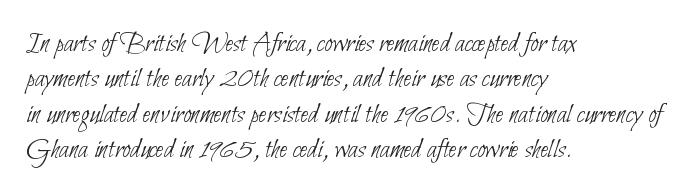
Q: Is the text bold? A: No.
Q: Is the typeface a serif or a sans-serif typeface? A: Sans-serif.
Q: Is the text underlined? A: No.
Q: How is the paragraph aligned? A: Left-aligned.
Q: Is the spacing between letters normal or unusually wide? A: Normal.
Q: Width (condensed, normal, or wide)? A: Condensed.
Q: Stroke contrast? A: Low.
Q: x-height? A: Small.
Q: Monospaced? A: No.
